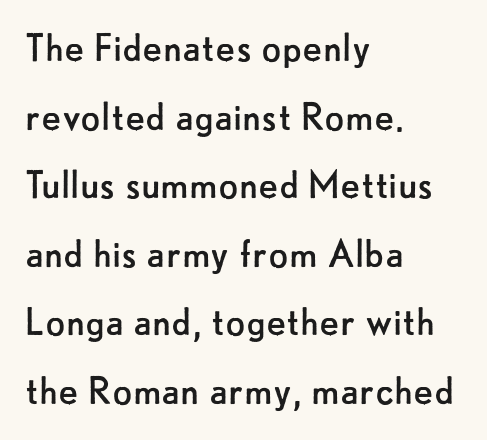
Q: Is the text bold? A: No.
Q: Is the text italic (slanted)? A: No, it is upright.
Q: Is the typeface a serif or a sans-serif typeface? A: Sans-serif.
Q: Is the text underlined? A: No.
Q: How is the paragraph aligned? A: Left-aligned.
Q: Is the spacing between letters normal or unusually wide? A: Normal.
Q: Is the spacing between lines tight, normal or loose? A: Normal.
Q: Width (condensed, normal, or wide)? A: Normal.
Q: Stroke contrast? A: Low.
Q: x-height? A: Small.
Q: Monospaced? A: No.
